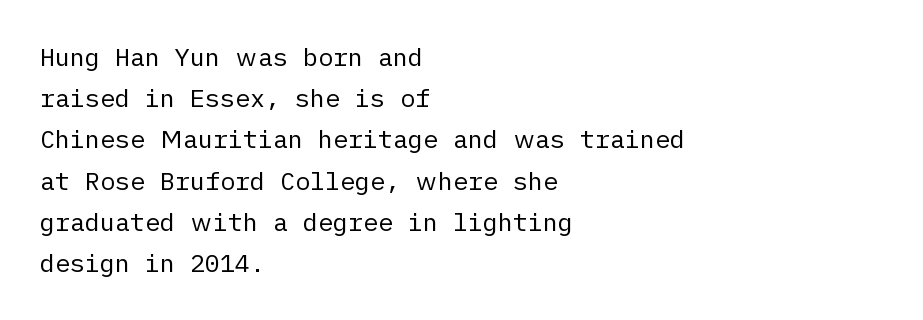
Q: Is the text bold? A: No.
Q: Is the text italic (slanted)? A: No, it is upright.
Q: Is the text underlined? A: No.
Q: How is the paragraph aligned? A: Left-aligned.
Q: Is the spacing between letters normal or unusually wide? A: Normal.
Q: Is the spacing between lines tight, normal or loose? A: Normal.
